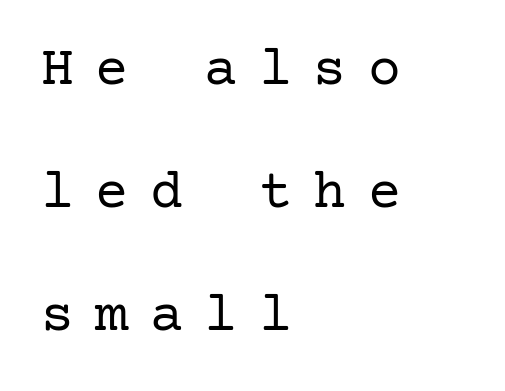
Whoever set this chose breathing room over compactness in the vertical rhythm. In terms of letterspacing, this is a distinctly airy, spread setting. The typeface chosen for these lines features serifs. These glyphs show unthickened strokes, regular width or finer. The words here are not underlined. The paragraph shown leans on its left margin.
